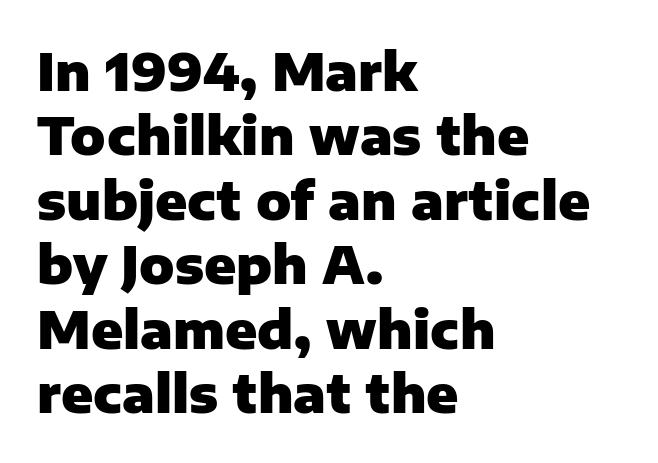
{"serif": "no", "italic": "no", "bold": "yes", "weight": "heavy", "width": "normal", "stroke_contrast": "low", "x_height": "medium", "monospaced": "no", "underline": "no", "align": "left", "line_spacing_ratio": 1.24, "letter_spacing": "normal", "letter_spacing_em": 0.0, "glyph_px": 52}
